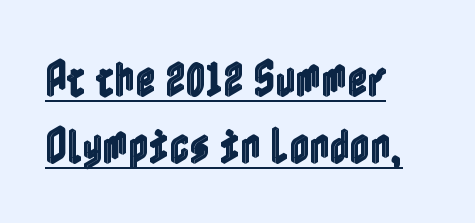
Glyph-to-glyph distance matches everyday printed text. These lines were composed using upright roman letters. Line starts are locked; line ends wander. You can see a thin bar hugging the bottom of the glyphs.
